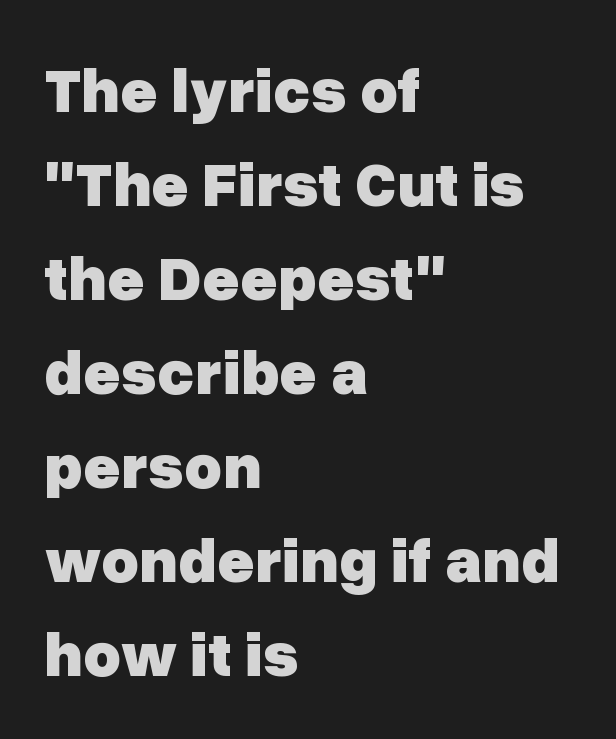
Q: Is the text bold? A: Yes.
Q: Is the text italic (slanted)? A: No, it is upright.
Q: Is the typeface a serif or a sans-serif typeface? A: Sans-serif.
Q: Is the text underlined? A: No.
Q: How is the paragraph aligned? A: Left-aligned.
Q: Is the spacing between letters normal or unusually wide? A: Normal.
Q: Is the spacing between lines tight, normal or loose? A: Normal.
Q: Width (condensed, normal, or wide)? A: Normal.
Q: Stroke contrast? A: Low.
Q: x-height? A: Medium.
Q: Monospaced? A: No.
